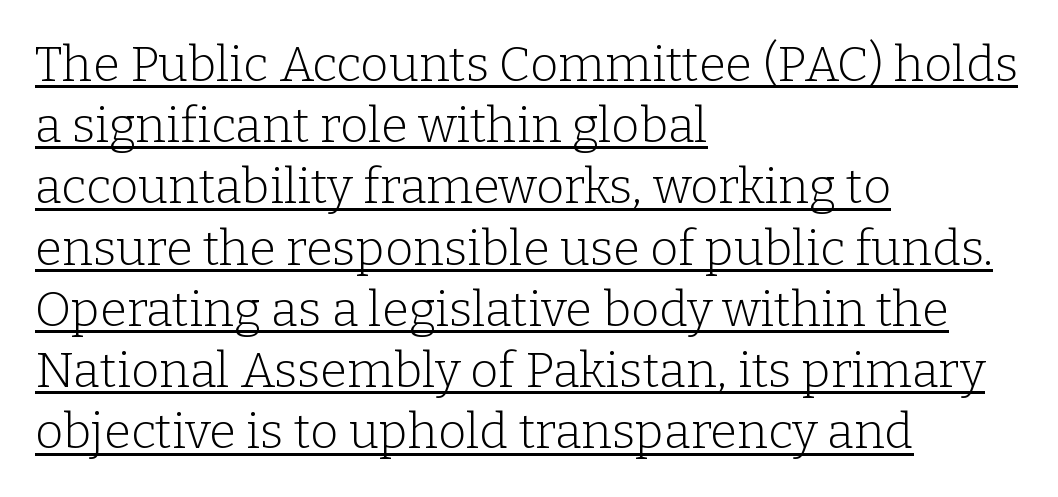
{"serif": "yes", "italic": "no", "bold": "no", "weight": "light", "width": "normal", "stroke_contrast": "low", "x_height": "medium", "monospaced": "no", "underline": "yes", "align": "left", "line_spacing": "normal", "line_spacing_ratio": 1.25, "letter_spacing": "normal", "letter_spacing_em": 0.0, "glyph_px": 49}
